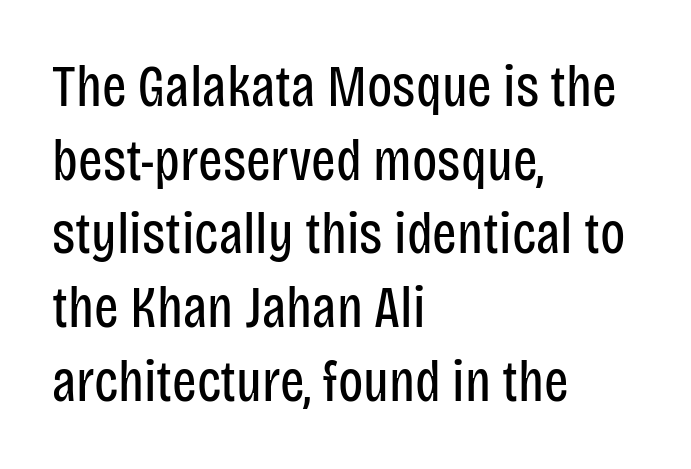
{"serif": "no", "italic": "no", "bold": "no", "weight": "regular", "width": "condensed", "stroke_contrast": "low", "x_height": "large", "monospaced": "no", "underline": "no", "align": "left", "line_spacing": "normal", "line_spacing_ratio": 1.27, "letter_spacing": "normal", "letter_spacing_em": 0.0, "glyph_px": 58}
